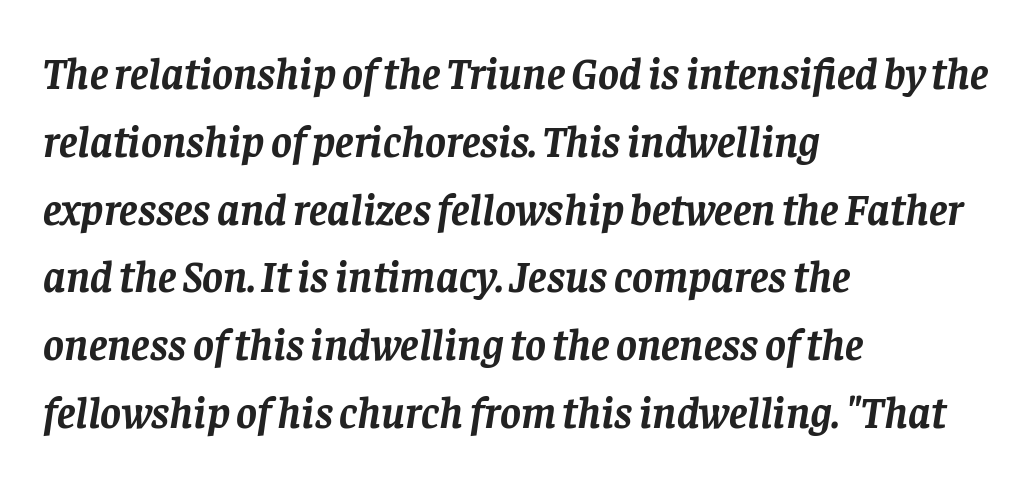
Lines of text with bare space underneath. Small tapered or slab feet sit at the stroke ends, so this counts as serif. The passage shown leans; its letterforms are oblique. There is no visible air inserted between adjacent glyphs.
